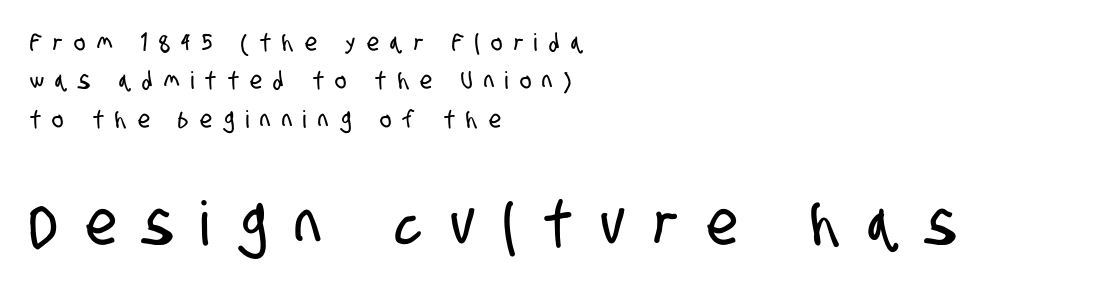
The string is rendered with underlining switched off. Short and long lines alike share a common starting point at left. Characters follow at a spacing far wider than the type designer built in. Do the characters align in a grid? No, the font is proportional.
